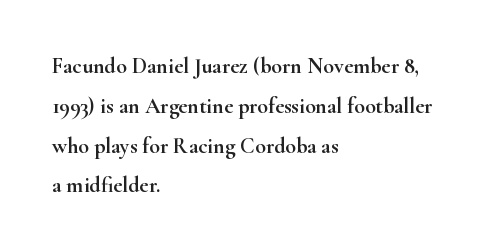
{"italic": "no", "underline": "no", "align": "left", "line_spacing_ratio": 1.81, "letter_spacing": "normal", "letter_spacing_em": 0.0, "glyph_px": 22}
